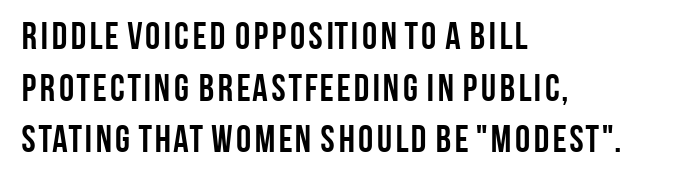
Summary of vertical rhythm: regular, with standard interline spacing. It's the straight-up-and-down kind of type. On the weight axis this lands at bold, roughly 700. This sample is left-justified, so line endings fall wherever the words run out. Nope, no serifs anywhere on these letters.
